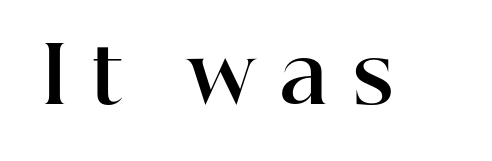
Little horizontal feet cap the strokes, marking this as serif type. Words appear elongated and porous because spacing is wide. Vertical strokes here are truly vertical. A typesetter would call this proportional, since set widths differ per character.
